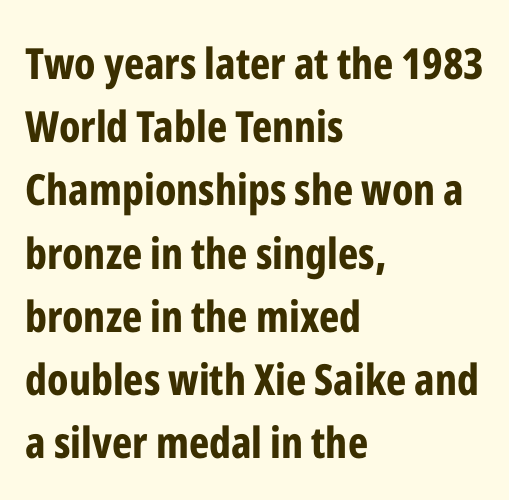
{"serif": "no", "italic": "no", "bold": "yes", "weight": "bold", "width": "condensed", "stroke_contrast": "low", "x_height": "medium", "monospaced": "no", "underline": "no", "align": "left", "line_spacing": "normal", "line_spacing_ratio": 1.47, "letter_spacing": "normal", "letter_spacing_em": 0.0, "glyph_px": 43}
